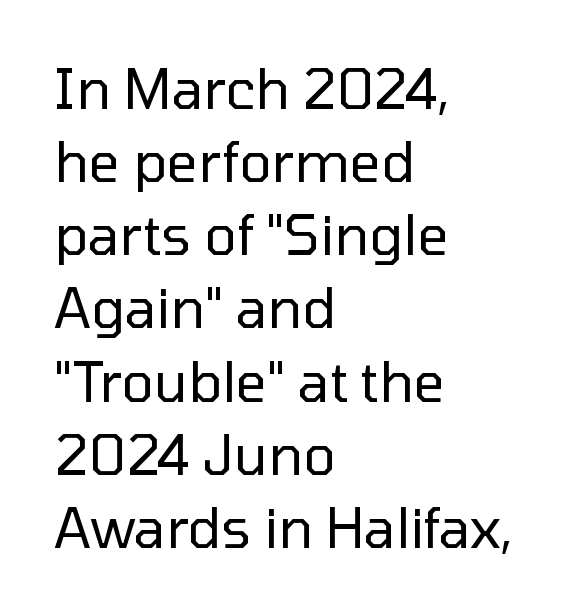
The image shows 55 px regular-weight sans-serif type, upright; set left-aligned, normal line spacing (1.33x), normal letter spacing, not underlined; low stroke contrast and a medium x-height.
